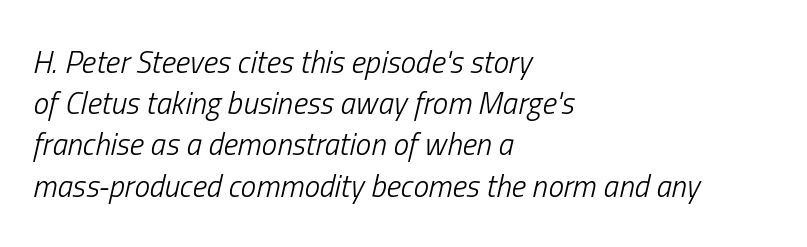
The image shows 31 px light, condensed type, italic (leaning right); set left-aligned, normal line spacing (1.33x), normal letter spacing, not underlined; low stroke contrast and a medium x-height.
